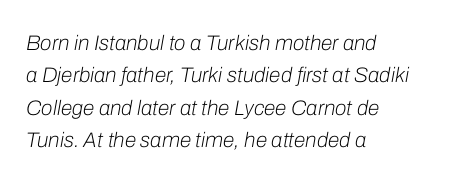
Posture: slanted. The cut favours lightness, reaching ordinary text weight at its darkest. Each word holds together tightly as a unit, with standard inter-letter gaps. The passage shown is not underscored anywhere. Line starts are locked; line ends wander.
